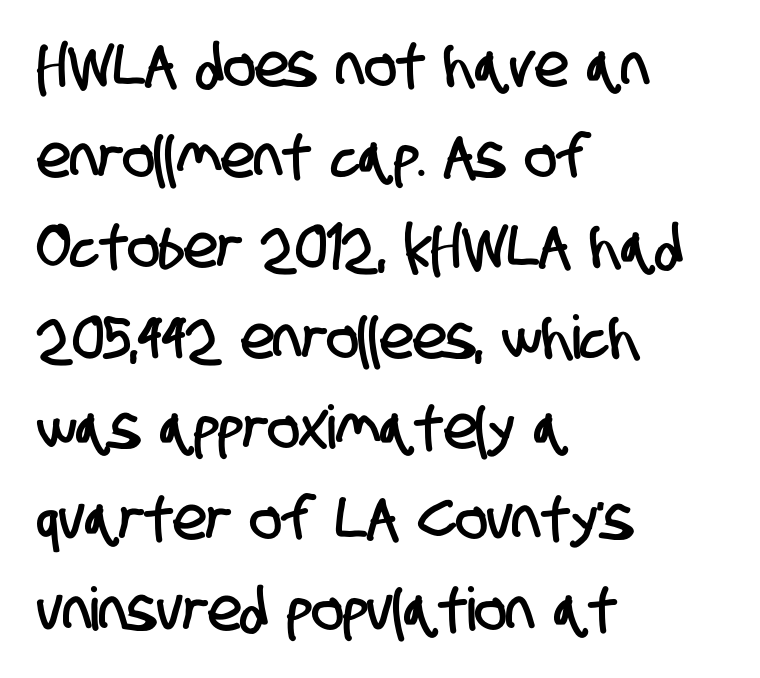
{"serif": "no", "width": "condensed", "stroke_contrast": "low", "x_height": "large", "monospaced": "no", "underline": "no", "align": "left", "line_spacing": "normal", "line_spacing_ratio": 1.51, "letter_spacing": "normal", "letter_spacing_em": 0.0, "glyph_px": 60}
